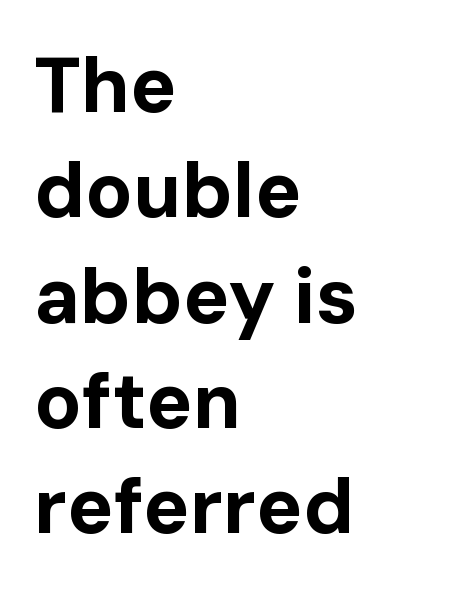
Q: Is the text bold? A: Yes.
Q: Is the text italic (slanted)? A: No, it is upright.
Q: Is the typeface a serif or a sans-serif typeface? A: Sans-serif.
Q: Is the text underlined? A: No.
Q: How is the paragraph aligned? A: Left-aligned.
Q: Is the spacing between letters normal or unusually wide? A: Normal.
Q: Is the spacing between lines tight, normal or loose? A: Normal.
Q: Width (condensed, normal, or wide)? A: Normal.
Q: Stroke contrast? A: Low.
Q: x-height? A: Medium.
Q: Monospaced? A: No.
